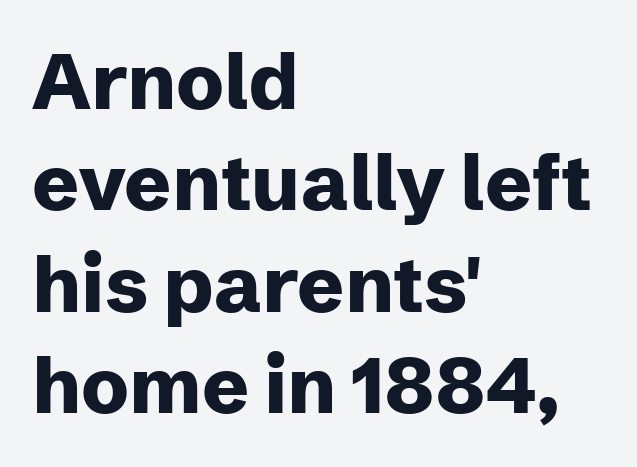
{"serif": "no", "italic": "no", "bold": "yes", "weight": "heavy", "width": "normal", "stroke_contrast": "low", "x_height": "medium", "monospaced": "no", "underline": "no", "align": "left", "line_spacing": "normal", "line_spacing_ratio": 1.3, "letter_spacing": "normal", "letter_spacing_em": 0.0, "glyph_px": 78}
